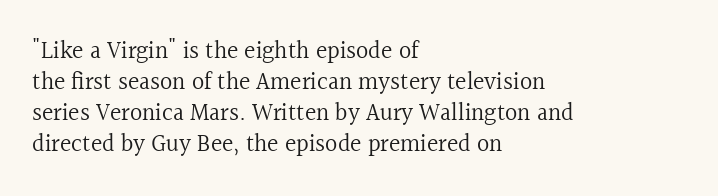
The image shows 24 px text type, upright; set left-aligned, normal line spacing (1.29x), normal letter spacing, not underlined.
